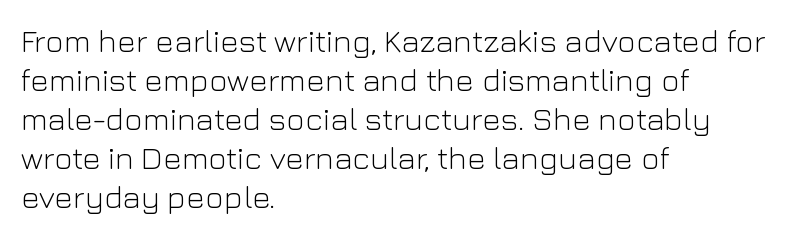
{"serif": "no", "italic": "no", "bold": "no", "weight": "light", "width": "normal", "stroke_contrast": "low", "x_height": "medium", "monospaced": "no", "underline": "no", "align": "left", "line_spacing_ratio": 1.22, "letter_spacing": "normal", "letter_spacing_em": 0.0, "glyph_px": 32}
